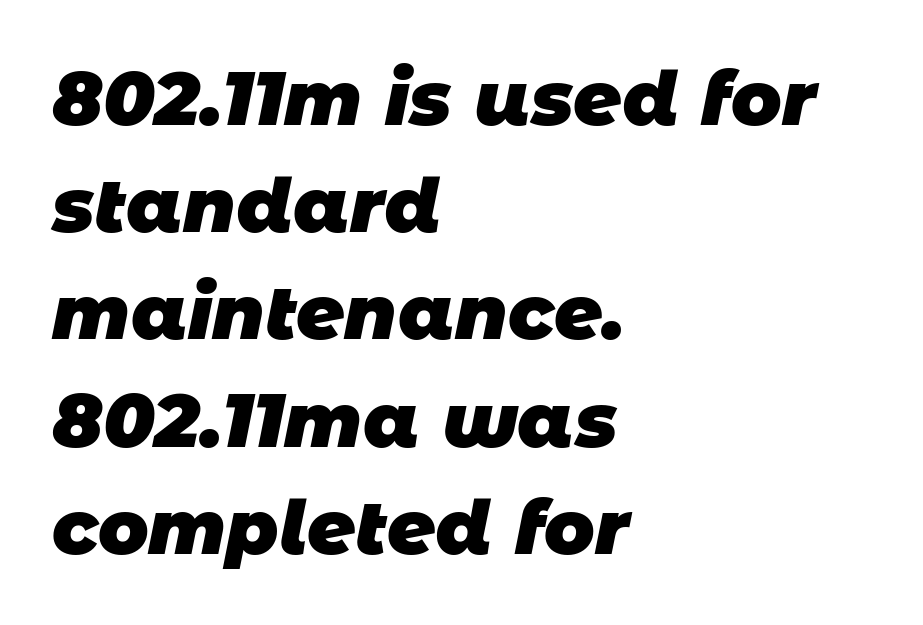
Q: Is the text bold? A: Yes.
Q: Is the typeface a serif or a sans-serif typeface? A: Sans-serif.
Q: Is the text underlined? A: No.
Q: How is the paragraph aligned? A: Left-aligned.
Q: Is the spacing between letters normal or unusually wide? A: Normal.
Q: Is the spacing between lines tight, normal or loose? A: Normal.
Q: Width (condensed, normal, or wide)? A: Normal.
Q: Stroke contrast? A: Low.
Q: x-height? A: Large.
Q: Monospaced? A: No.
